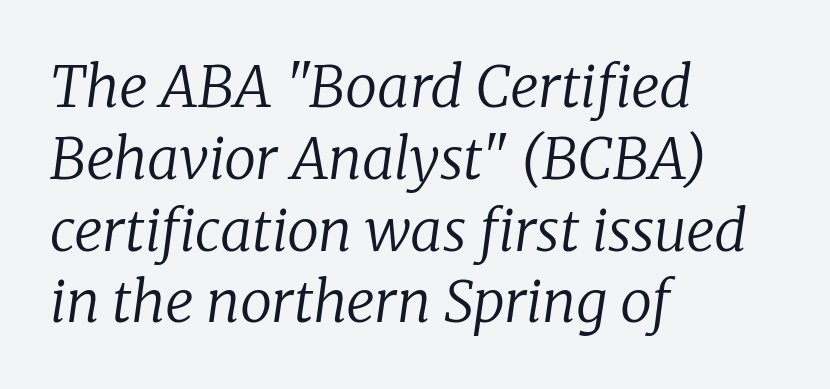
Q: Is the text bold? A: No.
Q: Is the text italic (slanted)? A: Yes, it leans right by about 8 degrees.
Q: Is the typeface a serif or a sans-serif typeface? A: Serif.
Q: Is the text underlined? A: No.
Q: How is the paragraph aligned? A: Left-aligned.
Q: Is the spacing between letters normal or unusually wide? A: Normal.
Q: Is the spacing between lines tight, normal or loose? A: Normal.
Q: Width (condensed, normal, or wide)? A: Normal.
Q: Stroke contrast? A: Low.
Q: x-height? A: Medium.
Q: Monospaced? A: No.
